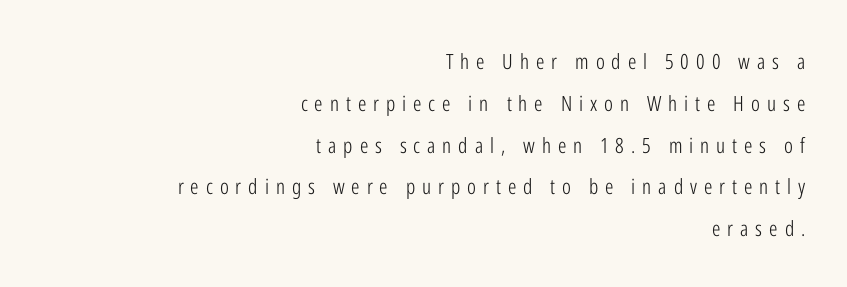
{"italic": "no", "bold": "no", "underline": "no", "align": "right", "line_spacing": "loose", "line_spacing_ratio": 1.99, "letter_spacing": "wide", "letter_spacing_em": 0.33, "glyph_px": 21}
